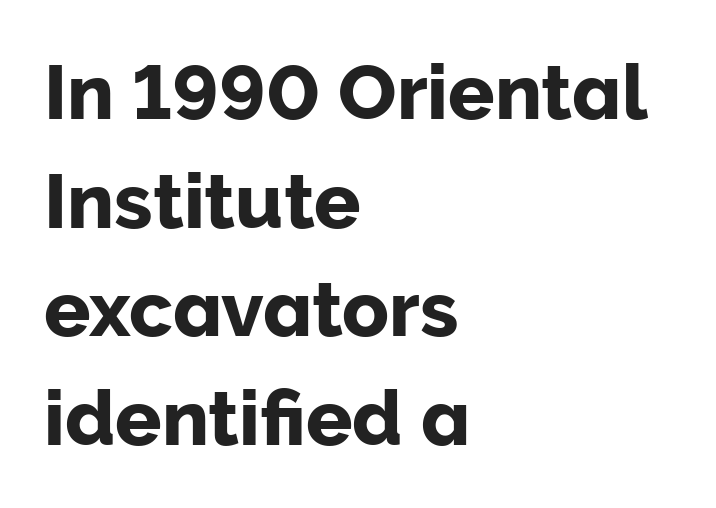
{"serif": "no", "italic": "no", "width": "normal", "stroke_contrast": "low", "x_height": "medium", "monospaced": "no", "underline": "no", "align": "left", "line_spacing": "normal", "line_spacing_ratio": 1.41, "letter_spacing": "normal", "letter_spacing_em": 0.0, "glyph_px": 77}
